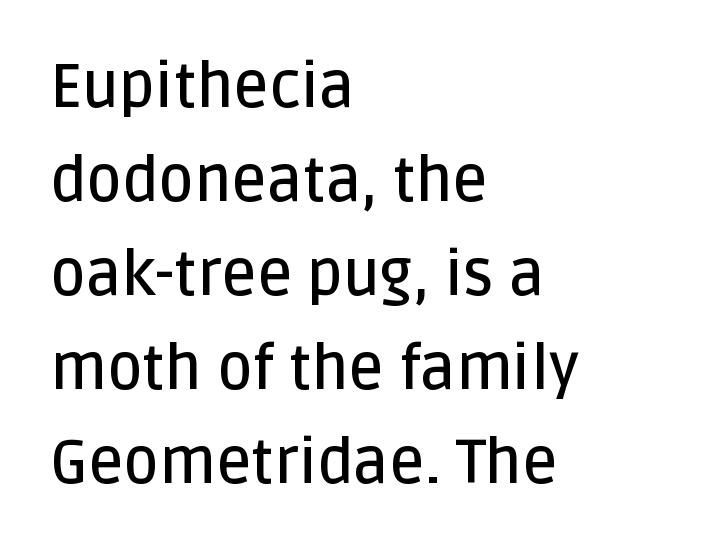
Q: Is the text bold? A: Semi-bold.
Q: Is the text italic (slanted)? A: No, it is upright.
Q: Is the typeface a serif or a sans-serif typeface? A: Sans-serif.
Q: Is the text underlined? A: No.
Q: How is the paragraph aligned? A: Left-aligned.
Q: Is the spacing between letters normal or unusually wide? A: Normal.
Q: Is the spacing between lines tight, normal or loose? A: Normal.
Q: Width (condensed, normal, or wide)? A: Normal.
Q: Stroke contrast? A: Low.
Q: x-height? A: Large.
Q: Monospaced? A: No.
